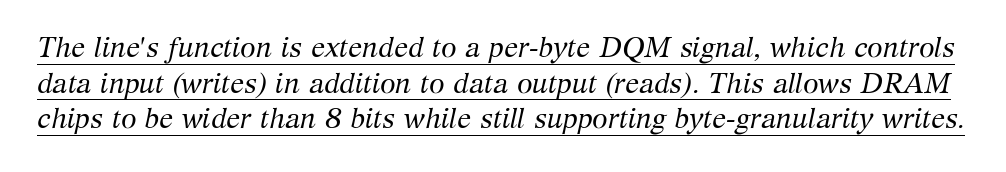
Q: Is the text bold? A: No.
Q: Is the text italic (slanted)? A: Yes, it leans right by about 12 degrees.
Q: Is the typeface a serif or a sans-serif typeface? A: Serif.
Q: Is the text underlined? A: Yes.
Q: Is the spacing between letters normal or unusually wide? A: Normal.
Q: Is the spacing between lines tight, normal or loose? A: Normal.
Q: Width (condensed, normal, or wide)? A: Normal.
Q: Stroke contrast? A: Medium.
Q: x-height? A: Medium.
Q: Monospaced? A: No.
